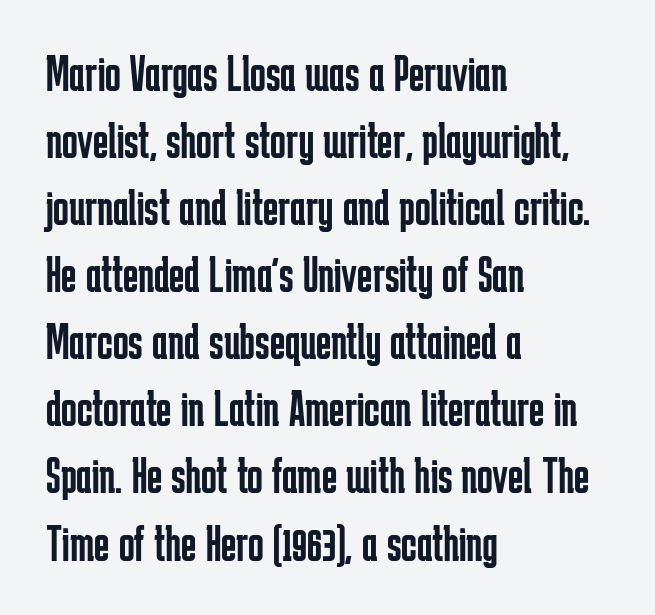
Q: Is the text bold? A: No.
Q: Is the text italic (slanted)? A: No, it is upright.
Q: Is the typeface a serif or a sans-serif typeface? A: Sans-serif.
Q: Is the text underlined? A: No.
Q: How is the paragraph aligned? A: Left-aligned.
Q: Is the spacing between letters normal or unusually wide? A: Normal.
Q: Is the spacing between lines tight, normal or loose? A: Normal.
Q: Width (condensed, normal, or wide)? A: Condensed.
Q: Stroke contrast? A: Low.
Q: x-height? A: Medium.
Q: Monospaced? A: No.
